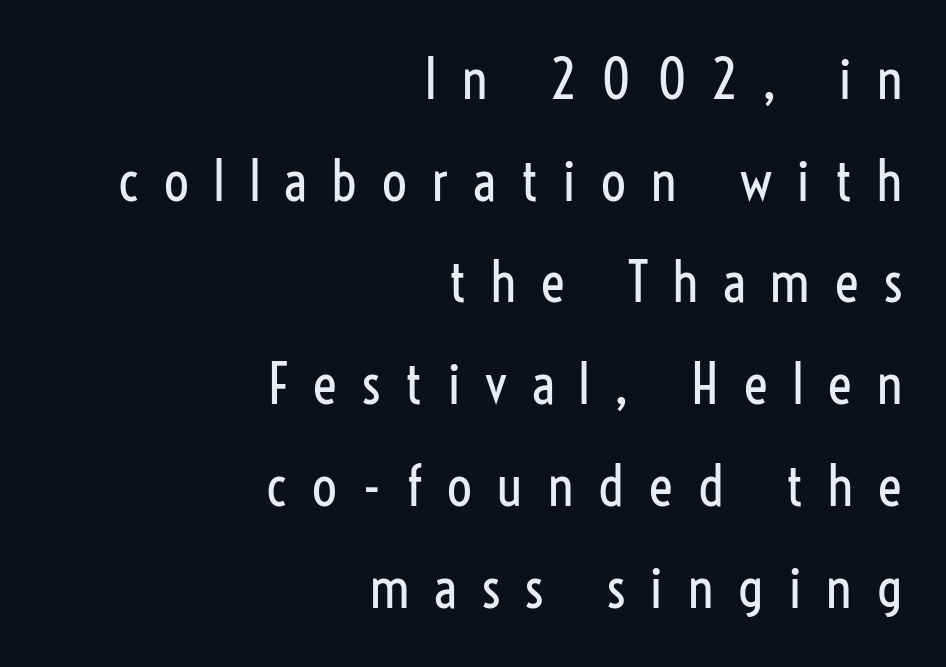
Q: Is the text bold? A: No.
Q: Is the text italic (slanted)? A: No, it is upright.
Q: Is the typeface a serif or a sans-serif typeface? A: Sans-serif.
Q: Is the text underlined? A: No.
Q: How is the paragraph aligned? A: Right-aligned.
Q: Is the spacing between letters normal or unusually wide? A: Unusually wide.
Q: Width (condensed, normal, or wide)? A: Condensed.
Q: Stroke contrast? A: Low.
Q: x-height? A: Medium.
Q: Monospaced? A: No.
